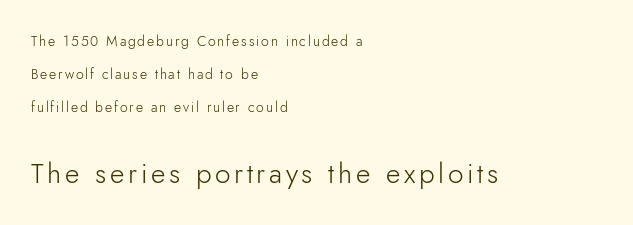
{"serif": "no", "italic": "no", "bold": "no", "weight": "light", "width": "normal", "stroke_contrast": "low", "x_height": "small", "monospaced": "no", "underline": "no", "align": "left", "line_spacing": "loose", "line_spacing_ratio": 2.37, "larger_block": "second", "size_ratio": 2.0, "glyph_px": 28}
